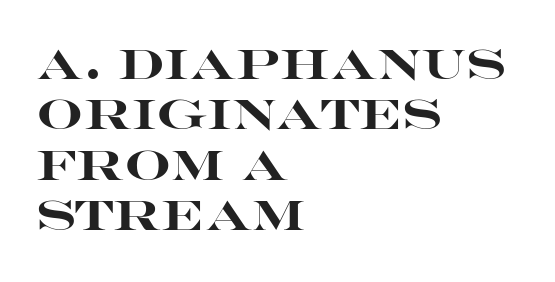
{"italic": "no", "bold": "yes", "weight": "heavy", "width": "wide", "stroke_contrast": "high", "x_height": "large", "monospaced": "no", "underline": "no", "align": "left", "line_spacing_ratio": 1.23, "letter_spacing": "normal", "letter_spacing_em": 0.0, "glyph_px": 41}
